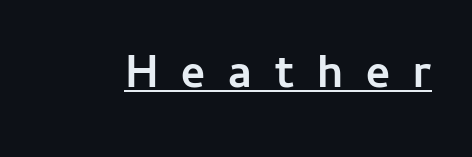
The image shows 46 px semibold sans-serif type, upright; set unusually wide letter spacing (+0.5 em), underlined; low stroke contrast and a medium x-height.
